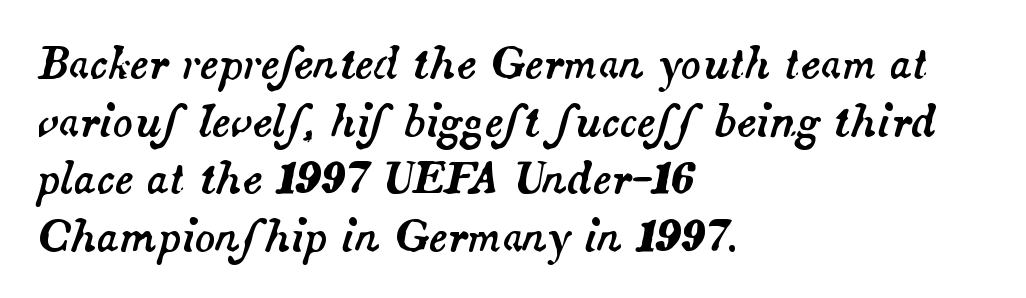
{"italic": "yes", "lean": "right", "slant_degrees": 14, "width": "normal", "stroke_contrast": "medium", "x_height": "small", "monospaced": "no", "underline": "no", "align": "left", "line_spacing": "normal", "line_spacing_ratio": 1.37, "letter_spacing": "normal", "letter_spacing_em": 0.0, "glyph_px": 42}
